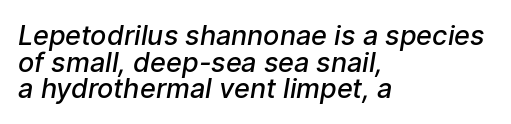
The image shows 27 px text type; set left-aligned, tight line spacing (0.99x), normal letter spacing, not underlined.
